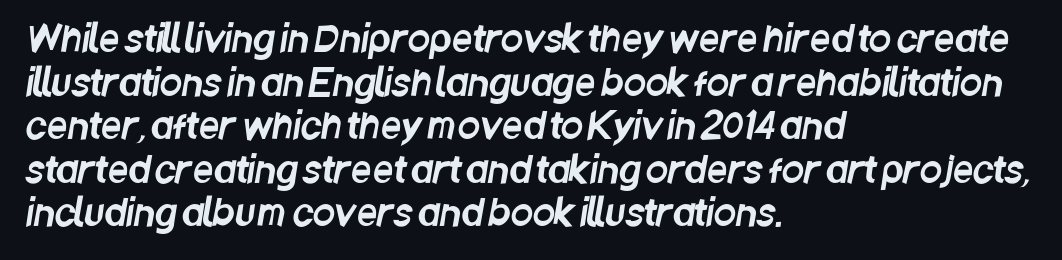
Q: Is the typeface a serif or a sans-serif typeface? A: Sans-serif.
Q: Is the text underlined? A: No.
Q: How is the paragraph aligned? A: Left-aligned.
Q: Is the spacing between letters normal or unusually wide? A: Normal.
Q: Width (condensed, normal, or wide)? A: Condensed.
Q: Stroke contrast? A: Low.
Q: x-height? A: Large.
Q: Monospaced? A: No.
